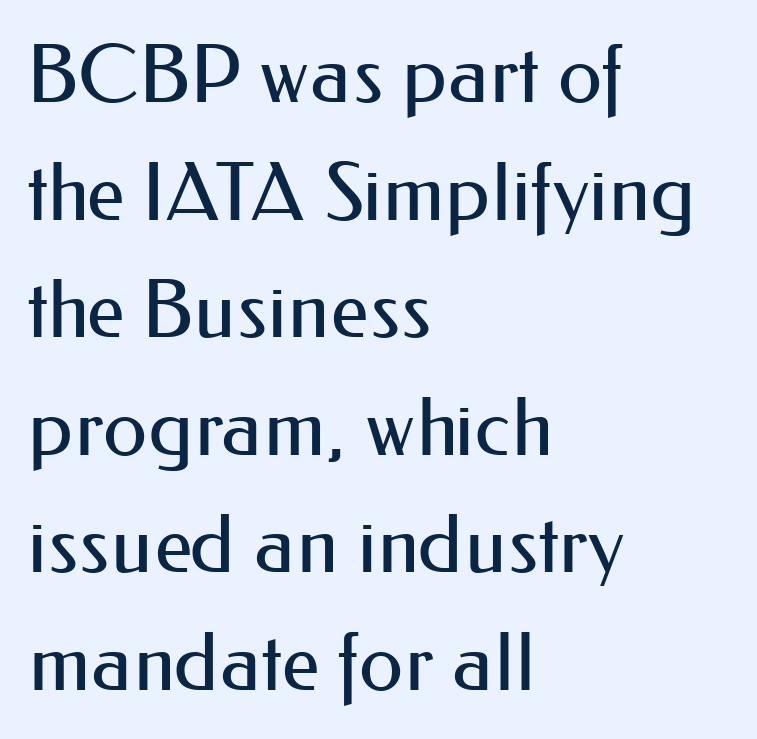
The image shows 80 px regular-weight sans-serif type, upright; set left-aligned, normal line spacing (1.47x), normal letter spacing, not underlined; medium stroke contrast and a small x-height.
